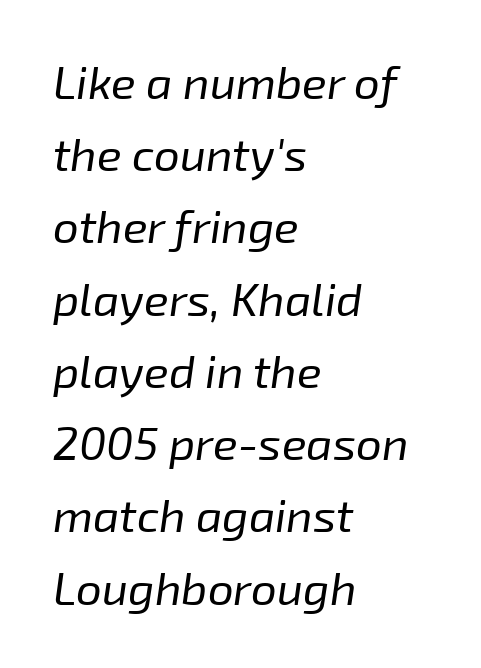
The image shows 46 px regular-weight type, italic (leaning right); set left-aligned, normal line spacing (1.57x), normal letter spacing, not underlined; low stroke contrast and a medium x-height.
